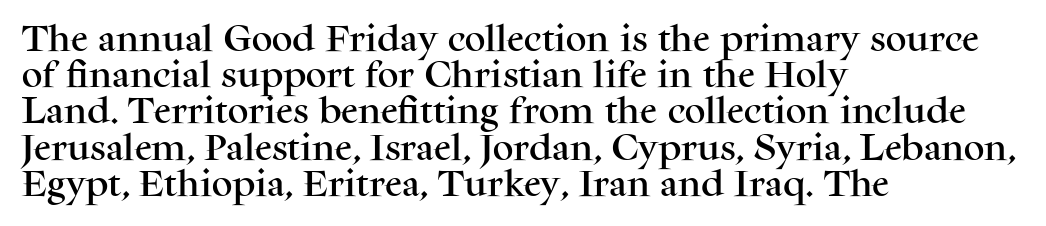
Q: Is the text italic (slanted)? A: No, it is upright.
Q: Is the typeface a serif or a sans-serif typeface? A: Serif.
Q: Is the text underlined? A: No.
Q: How is the paragraph aligned? A: Left-aligned.
Q: Is the spacing between letters normal or unusually wide? A: Normal.
Q: Is the spacing between lines tight, normal or loose? A: Normal.
Q: Width (condensed, normal, or wide)? A: Normal.
Q: Stroke contrast? A: Medium.
Q: x-height? A: Medium.
Q: Monospaced? A: No.
